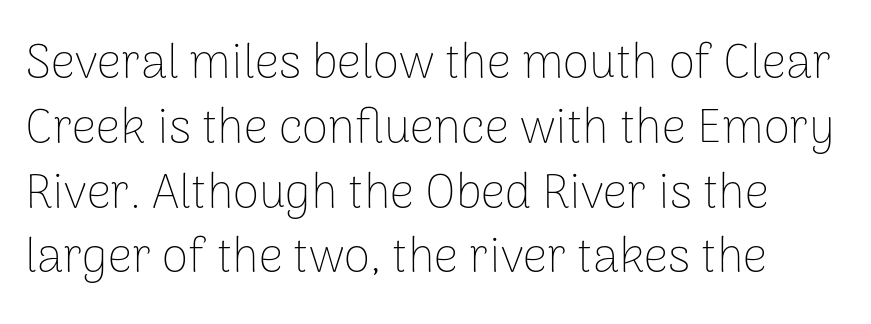
{"serif": "no", "italic": "no", "bold": "no", "weight": "thin", "width": "normal", "stroke_contrast": "low", "x_height": "medium", "monospaced": "no", "underline": "no", "line_spacing": "normal", "line_spacing_ratio": 1.35, "letter_spacing": "normal", "letter_spacing_em": 0.0, "glyph_px": 48}
